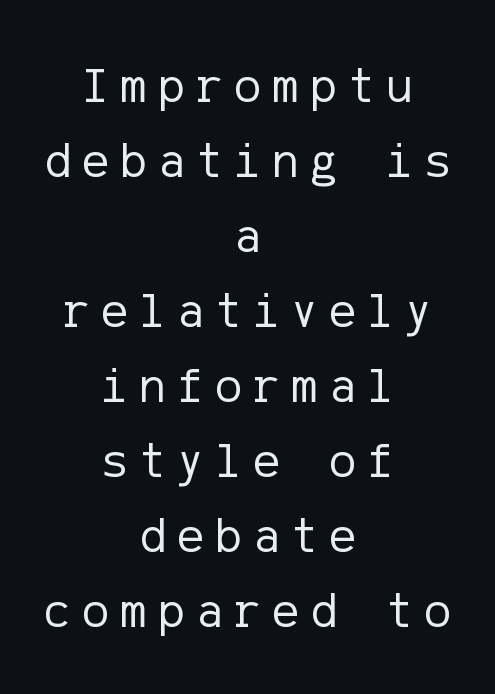
Q: Is the text bold? A: No.
Q: Is the text italic (slanted)? A: No, it is upright.
Q: Is the typeface a serif or a sans-serif typeface? A: Sans-serif.
Q: Is the text underlined? A: No.
Q: How is the paragraph aligned? A: Centered.
Q: Is the spacing between letters normal or unusually wide? A: Unusually wide.
Q: Is the spacing between lines tight, normal or loose? A: Normal.
Q: Width (condensed, normal, or wide)? A: Normal.
Q: Stroke contrast? A: Low.
Q: x-height? A: Medium.
